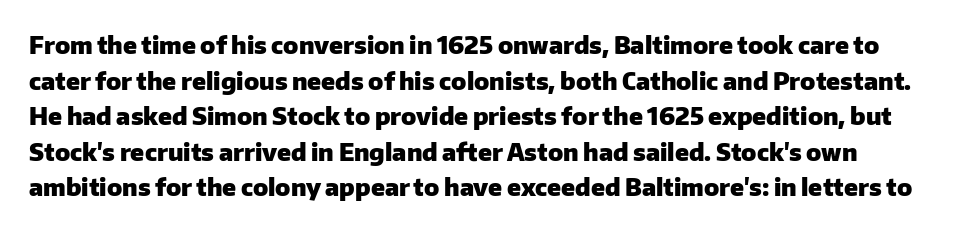
The image shows 24 px bold type, upright; set normal line spacing (1.48x), normal letter spacing, not underlined.
